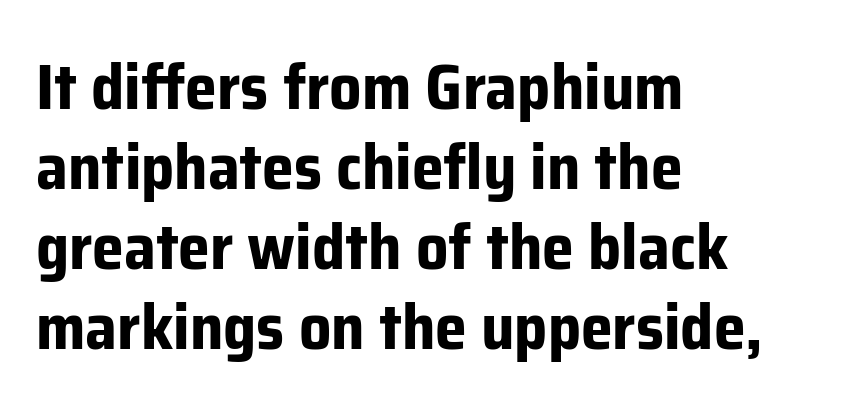
The image shows 64 px bold sans-serif type, upright; set left-aligned, normal line spacing (1.25x), normal letter spacing, not underlined; low stroke contrast and a medium x-height.
